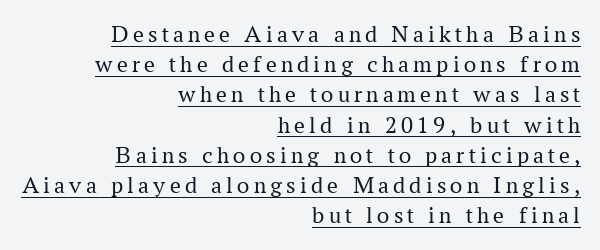
The image shows 24 px text type, upright; set right-aligned, normal line spacing (1.26x), underlined.
